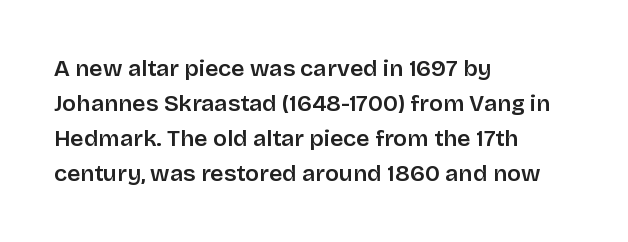
Q: Is the text bold? A: Semi-bold.
Q: Is the text italic (slanted)? A: No, it is upright.
Q: Is the text underlined? A: No.
Q: How is the paragraph aligned? A: Left-aligned.
Q: Is the spacing between letters normal or unusually wide? A: Normal.
Q: Is the spacing between lines tight, normal or loose? A: Normal.
